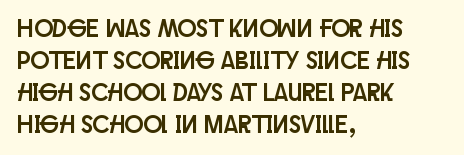
Q: Is the text italic (slanted)? A: No, it is upright.
Q: Is the text underlined? A: No.
Q: How is the paragraph aligned? A: Left-aligned.
Q: Is the spacing between letters normal or unusually wide? A: Normal.
Q: Is the spacing between lines tight, normal or loose? A: Normal.
